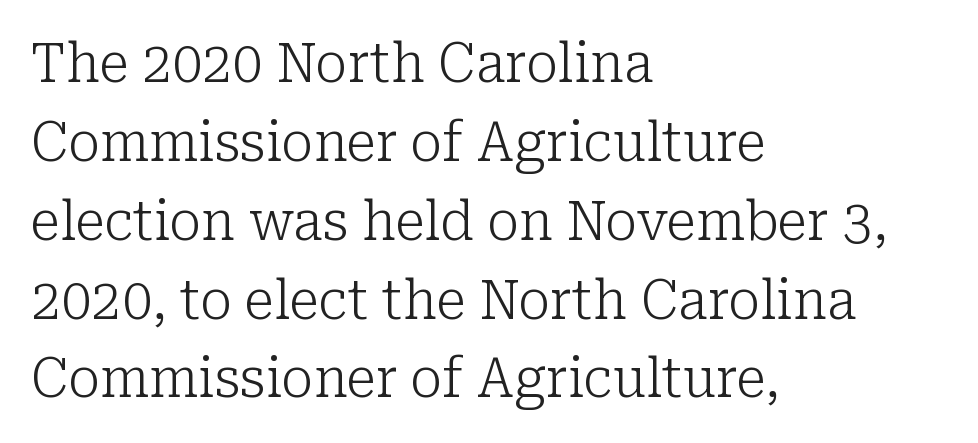
The image shows 54 px light serif type, upright; set left-aligned, normal line spacing (1.46x), normal letter spacing, not underlined; low stroke contrast and a medium x-height.
